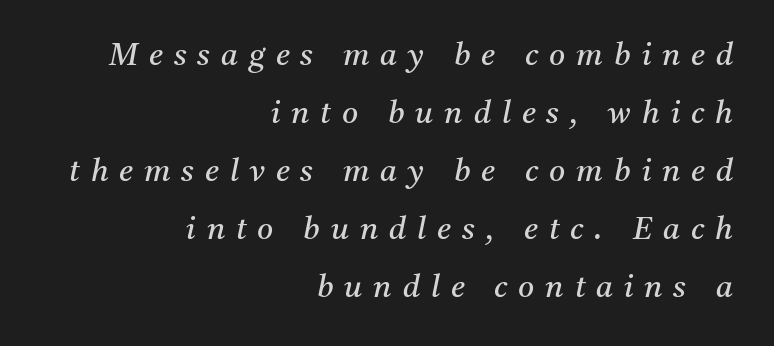
{"serif": "yes", "italic": "yes", "lean": "right", "slant_degrees": 11, "bold": "no", "weight": "regular", "width": "normal", "stroke_contrast": "medium", "x_height": "medium", "monospaced": "no", "underline": "no", "align": "right", "line_spacing_ratio": 1.87, "letter_spacing": "wide", "letter_spacing_em": 0.35, "glyph_px": 31}
